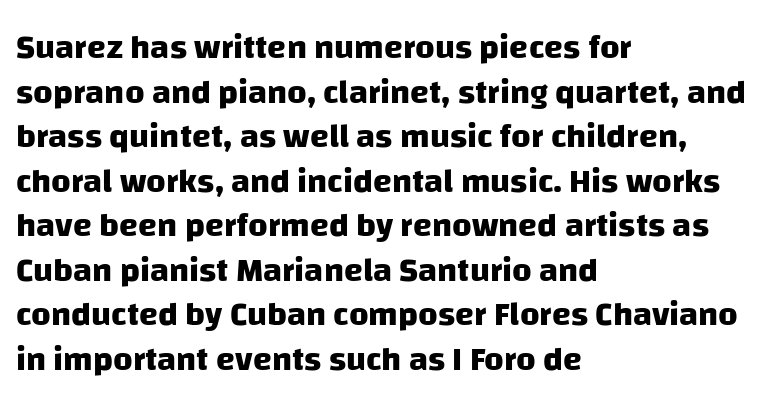
Q: Is the text bold? A: Yes.
Q: Is the typeface a serif or a sans-serif typeface? A: Sans-serif.
Q: Is the text underlined? A: No.
Q: How is the paragraph aligned? A: Left-aligned.
Q: Is the spacing between letters normal or unusually wide? A: Normal.
Q: Is the spacing between lines tight, normal or loose? A: Normal.
Q: Width (condensed, normal, or wide)? A: Normal.
Q: Stroke contrast? A: Low.
Q: x-height? A: Large.
Q: Monospaced? A: No.
